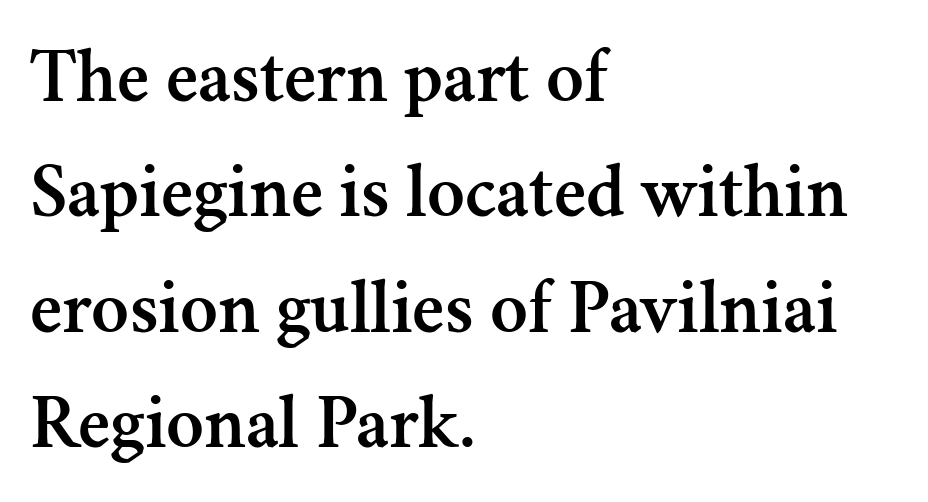
{"serif": "yes", "italic": "no", "width": "normal", "stroke_contrast": "medium", "x_height": "small", "monospaced": "no", "underline": "no", "align": "left", "line_spacing": "normal", "line_spacing_ratio": 1.48, "letter_spacing": "normal", "letter_spacing_em": 0.0, "glyph_px": 78}
